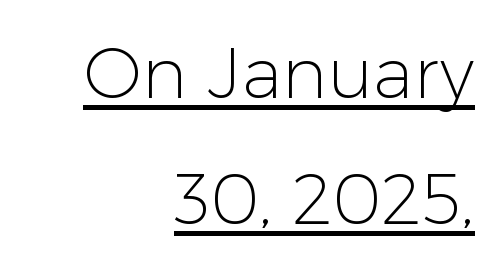
{"serif": "no", "italic": "no", "bold": "no", "weight": "light", "width": "normal", "stroke_contrast": "low", "x_height": "medium", "monospaced": "no", "underline": "yes", "align": "right", "line_spacing_ratio": 1.77, "letter_spacing": "normal", "letter_spacing_em": 0.0, "glyph_px": 71}
